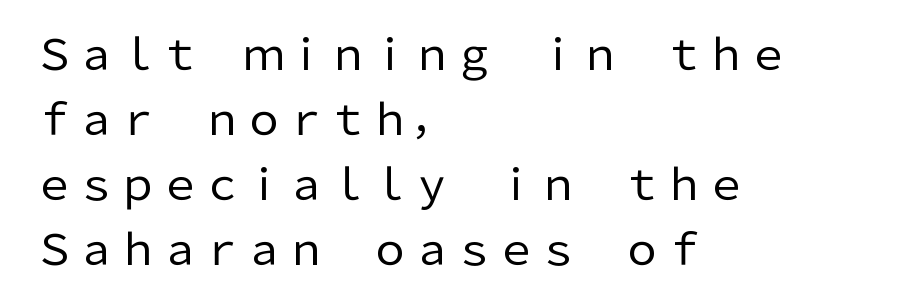
The image shows 42 px regular-weight sans-serif type, upright; set left-aligned, normal line spacing (1.55x), normal letter spacing, not underlined; low stroke contrast and a medium x-height.
